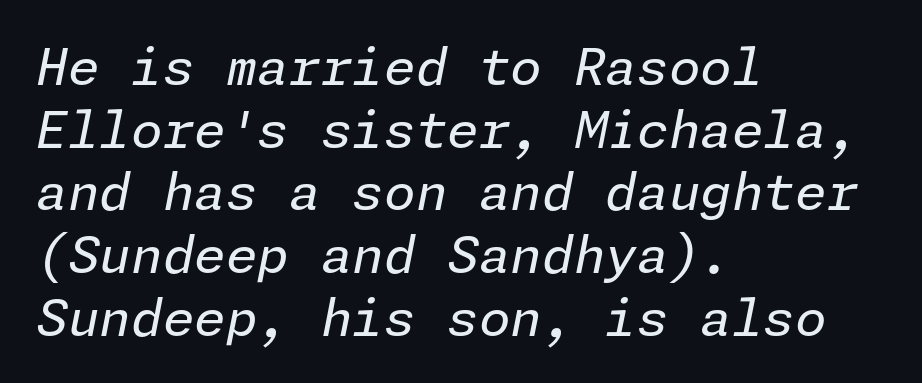
Q: Is the text bold? A: No.
Q: Is the text italic (slanted)? A: Yes, it leans right by about 11 degrees.
Q: Is the text underlined? A: No.
Q: How is the paragraph aligned? A: Left-aligned.
Q: Is the spacing between letters normal or unusually wide? A: Normal.
Q: Width (condensed, normal, or wide)? A: Normal.
Q: Stroke contrast? A: Low.
Q: x-height? A: Medium.
